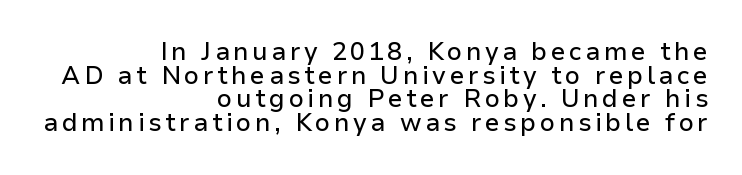
Check under the words: just untouched page. Horizontal bands of white between lines are thin slivers. Does the copy run flush right? Yes — the right margin is perfectly even. This is roman type, the default non-slanted kind.
